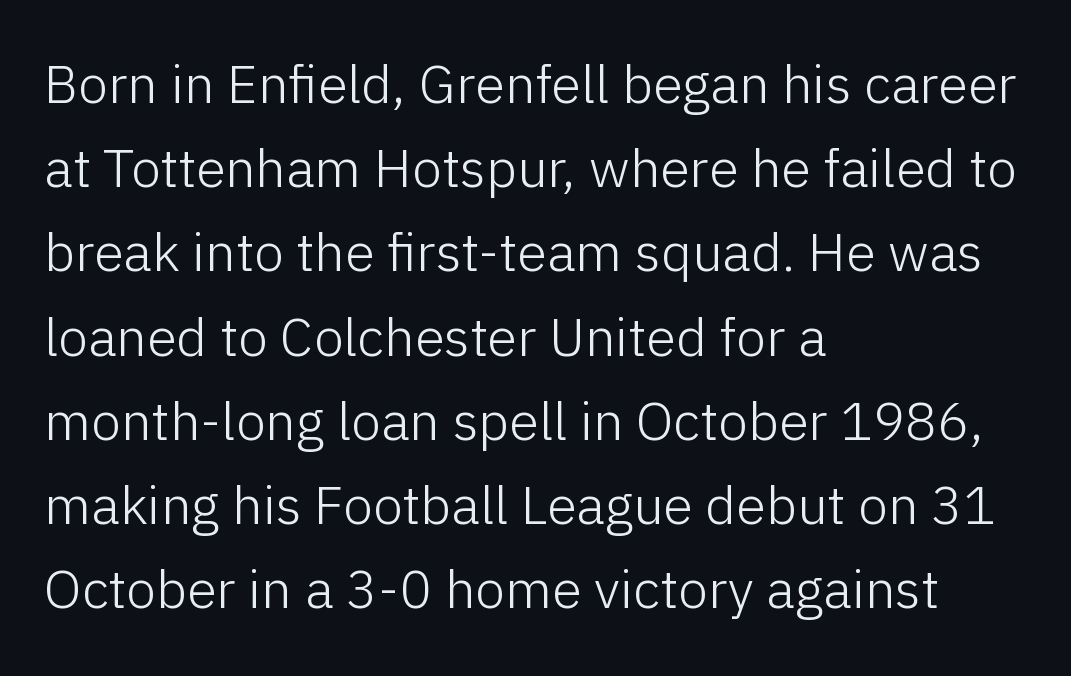
Compared with a typical body face, this is equally light or lighter still. Short and long lines alike share a common starting point at left. Each new line begins a customary step beneath the previous one. Unlike a traditional serif, this face leaves its strokes unadorned. Nobody drew a line under any word here. These lines were composed using upright roman letters.
